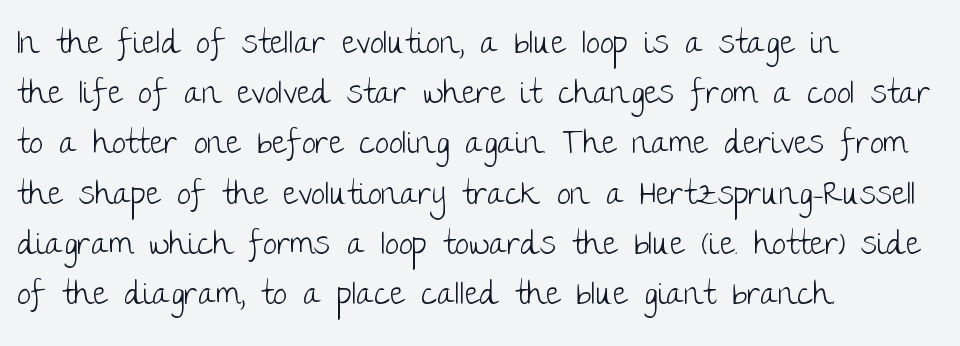
Q: Is the text bold? A: No.
Q: Is the text italic (slanted)? A: No, it is upright.
Q: Is the typeface a serif or a sans-serif typeface? A: Sans-serif.
Q: Is the text underlined? A: No.
Q: How is the paragraph aligned? A: Left-aligned.
Q: Is the spacing between letters normal or unusually wide? A: Normal.
Q: Is the spacing between lines tight, normal or loose? A: Normal.
Q: Width (condensed, normal, or wide)? A: Normal.
Q: Stroke contrast? A: Low.
Q: x-height? A: Large.
Q: Monospaced? A: No.
